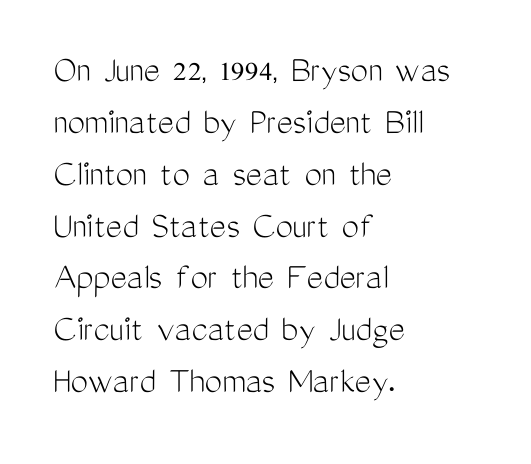
Q: Is the text bold? A: No.
Q: Is the text italic (slanted)? A: No, it is upright.
Q: Is the typeface a serif or a sans-serif typeface? A: Sans-serif.
Q: Is the text underlined? A: No.
Q: How is the paragraph aligned? A: Left-aligned.
Q: Is the spacing between letters normal or unusually wide? A: Normal.
Q: Is the spacing between lines tight, normal or loose? A: Normal.
Q: Width (condensed, normal, or wide)? A: Condensed.
Q: Stroke contrast? A: Medium.
Q: x-height? A: Medium.
Q: Monospaced? A: No.
